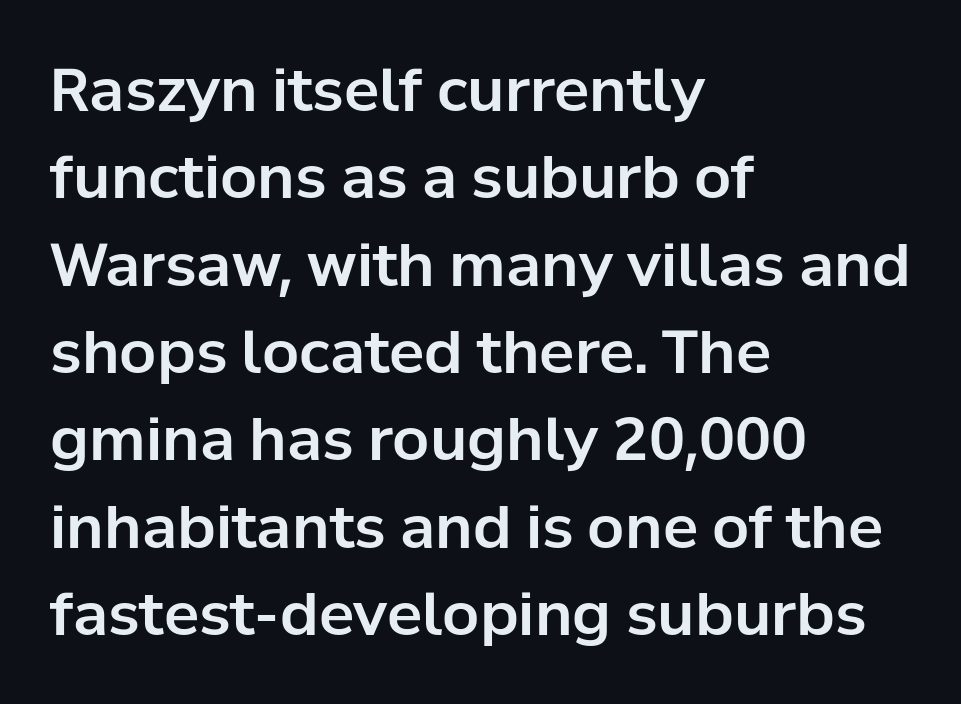
Q: Is the text italic (slanted)? A: No, it is upright.
Q: Is the typeface a serif or a sans-serif typeface? A: Sans-serif.
Q: Is the text underlined? A: No.
Q: How is the paragraph aligned? A: Left-aligned.
Q: Is the spacing between letters normal or unusually wide? A: Normal.
Q: Is the spacing between lines tight, normal or loose? A: Normal.
Q: Width (condensed, normal, or wide)? A: Normal.
Q: Stroke contrast? A: Low.
Q: x-height? A: Medium.
Q: Monospaced? A: No.
